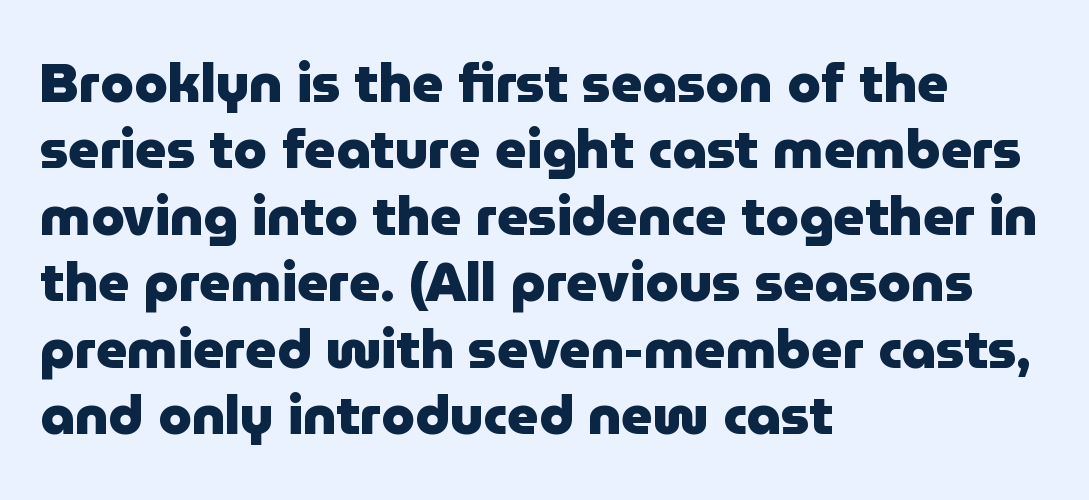
The image shows 54 px heavy sans-serif type, upright; set left-aligned, line spacing 1.23x, normal letter spacing, not underlined; low stroke contrast and a medium x-height.
